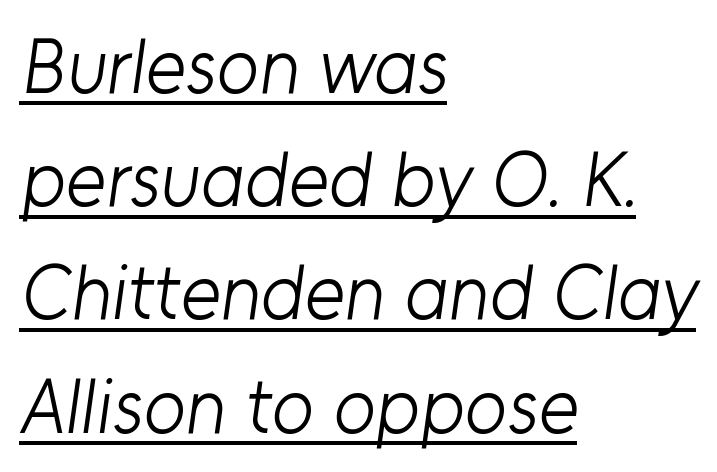
The image shows 77 px light sans-serif type; set left-aligned, normal line spacing (1.47x), normal letter spacing, underlined; low stroke contrast and a medium x-height.
